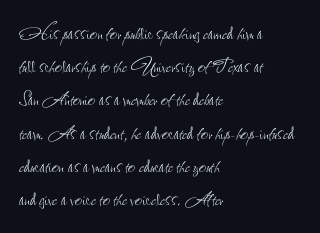
{"bold": "no", "underline": "no", "align": "left", "line_spacing": "normal", "line_spacing_ratio": 1.33, "letter_spacing": "normal", "letter_spacing_em": 0.0, "glyph_px": 25}
